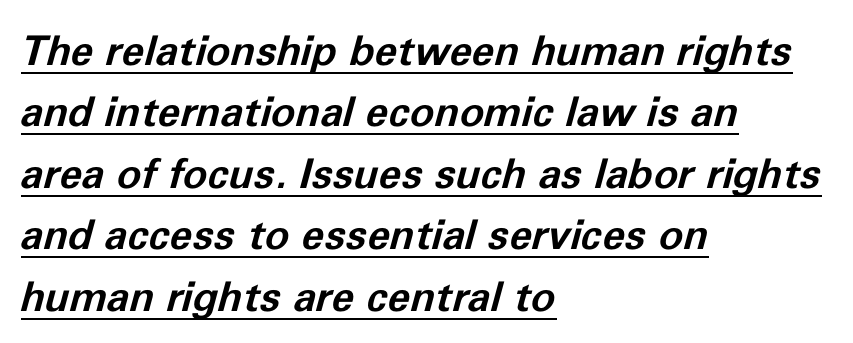
The image shows 41 px bold type, italic (leaning right); set left-aligned, normal line spacing (1.5x), normal letter spacing, underlined; low stroke contrast and a medium x-height.
